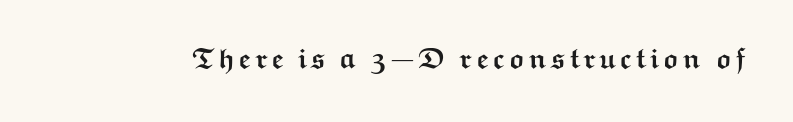
The image shows 28 px semibold, wide sans-serif type, upright; set not underlined; medium stroke contrast and a medium x-height.
